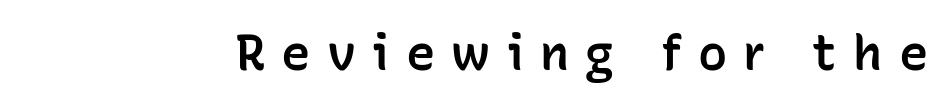
Q: Is the text bold? A: Semi-bold.
Q: Is the text italic (slanted)? A: No, it is upright.
Q: Is the typeface a serif or a sans-serif typeface? A: Sans-serif.
Q: Is the text underlined? A: No.
Q: Is the spacing between letters normal or unusually wide? A: Unusually wide.
Q: Width (condensed, normal, or wide)? A: Normal.
Q: Stroke contrast? A: Low.
Q: x-height? A: Medium.
Q: Monospaced? A: No.
